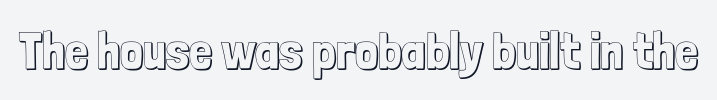
The image shows 51 px condensed type, upright; set normal letter spacing, not underlined; a medium x-height.
